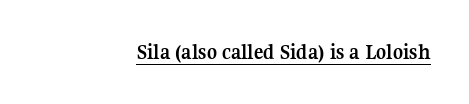
{"italic": "no", "bold": "yes", "underline": "yes", "align": "right", "letter_spacing": "normal", "letter_spacing_em": 0.0, "glyph_px": 22}
